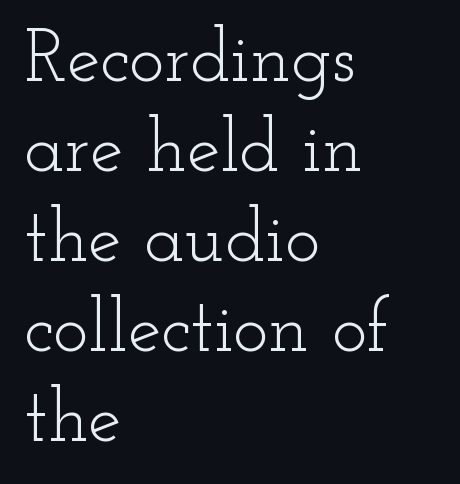
{"serif": "yes", "italic": "no", "bold": "no", "weight": "light", "width": "wide", "stroke_contrast": "low", "x_height": "small", "monospaced": "no", "underline": "no", "align": "left", "line_spacing_ratio": 1.2, "letter_spacing": "normal", "letter_spacing_em": 0.0, "glyph_px": 75}
